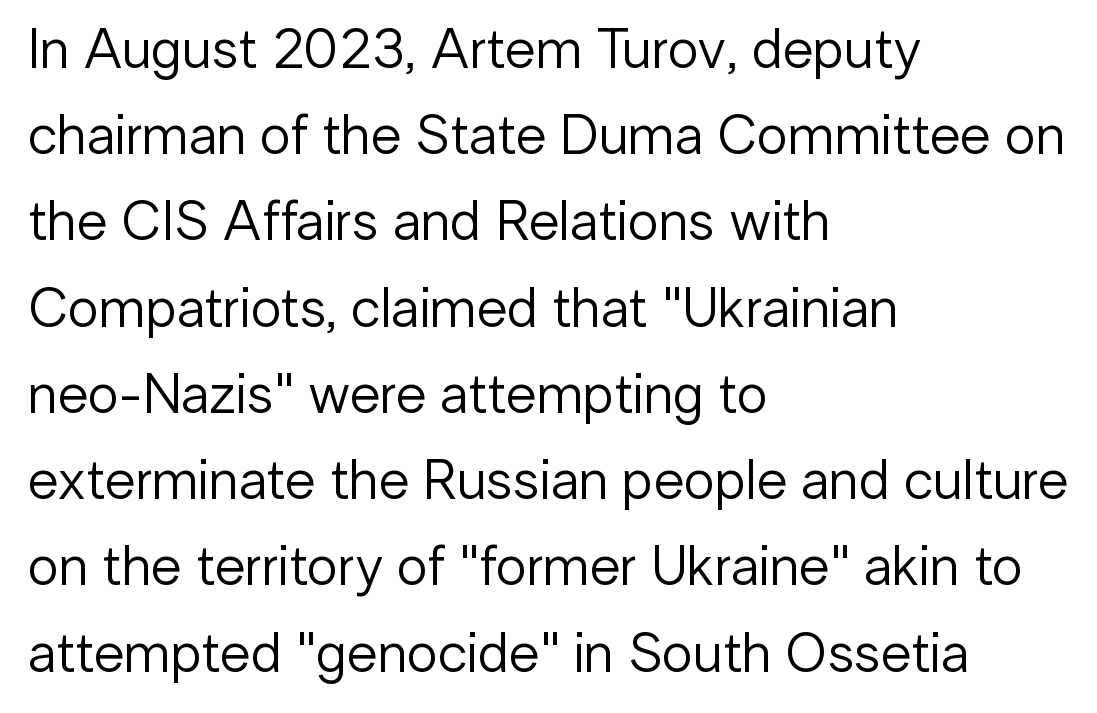
Weight class: somewhere from thin through regular. The zone under the glyphs is completely vacant. The type family on display is of the sans-serif kind. You could call the tracking neutral — neither tight nor loose. The rendering uses natural spacing where letterforms have individual widths.
